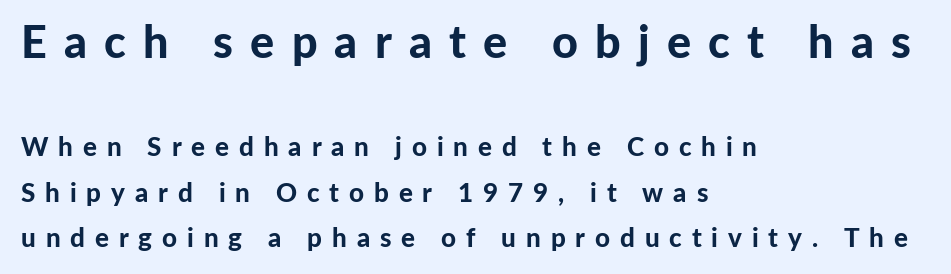
Its strokes are broad and dark, the hallmark of bold type. Nope, not italic — everything's standing straight. Two sizes are in play, and the larger belongs to the first block. Classification — sans serif.
